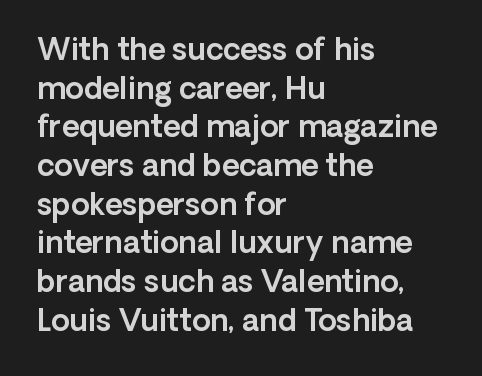
Quick note: interline space is typical. The letters advance in unequal steps, a hallmark of proportional type. The passage shown is not underscored anywhere. These lines are composed in type without serifs. A typesetter would mark this as roman, not italic. Between one letter and the next there's only the usual sliver of space.
